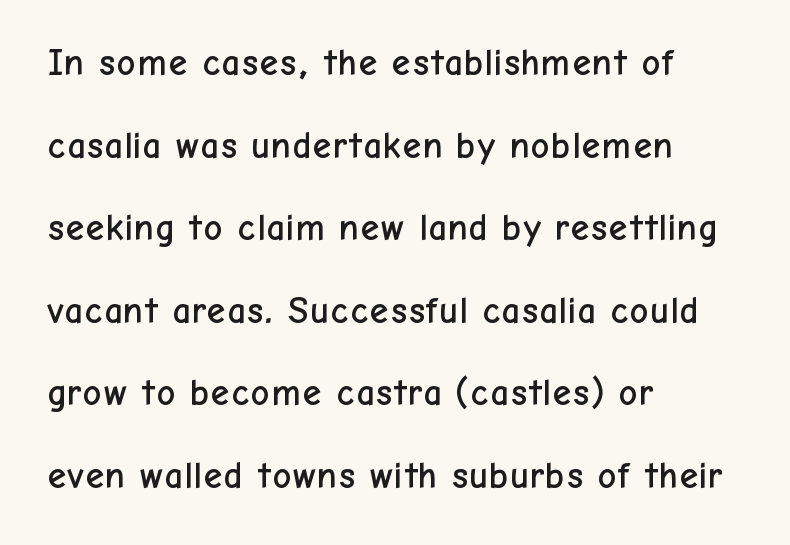
Varying glyph widths throughout — classic text-font behaviour. Plain, unruled lines of type. When letters stand straight like this, we call the style roman or upright. Whoever set this chose breathing room over compactness in the vertical rhythm. Every row of glyphs begins at an identical x-position on the left.
